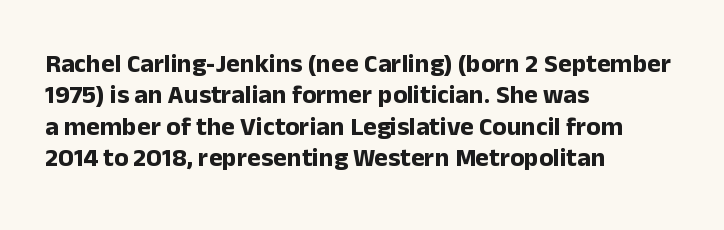
The image shows 26 px bold type, upright; set left-aligned, line spacing 1.21x, normal letter spacing, not underlined.
